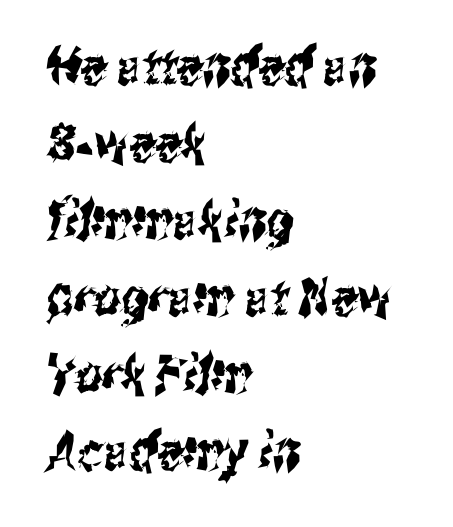
The image shows 52 px condensed sans-serif type; set left-aligned, normal line spacing (1.48x), normal letter spacing, not underlined; medium stroke contrast and a medium x-height.
